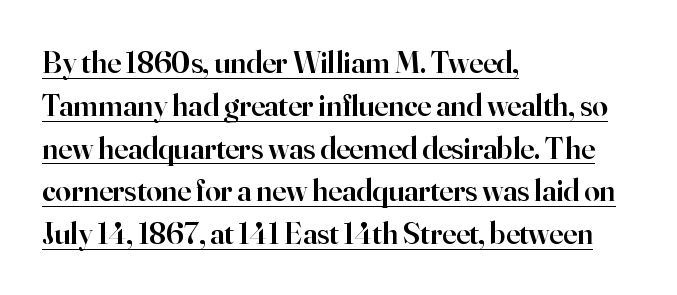
Q: Is the text bold? A: Semi-bold.
Q: Is the text italic (slanted)? A: No, it is upright.
Q: Is the typeface a serif or a sans-serif typeface? A: Serif.
Q: Is the text underlined? A: Yes.
Q: How is the paragraph aligned? A: Left-aligned.
Q: Is the spacing between letters normal or unusually wide? A: Normal.
Q: Is the spacing between lines tight, normal or loose? A: Normal.
Q: Width (condensed, normal, or wide)? A: Normal.
Q: Stroke contrast? A: High.
Q: x-height? A: Small.
Q: Monospaced? A: No.
